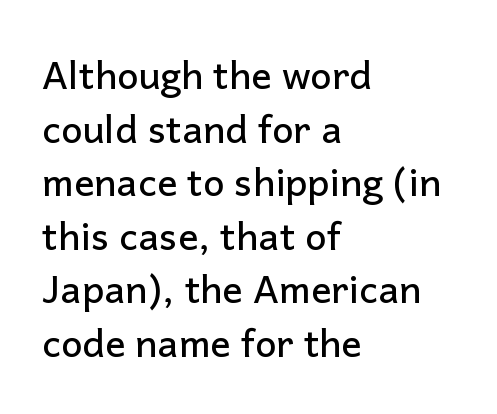
The image shows 38 px sans-serif type, upright; set left-aligned, normal line spacing (1.41x), normal letter spacing, not underlined; low stroke contrast and a medium x-height.
